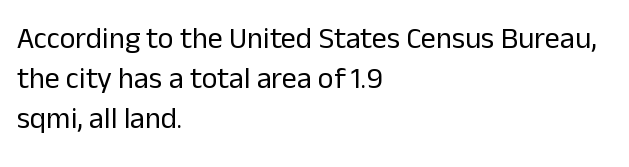
The image shows 30 px regular-weight sans-serif type, upright; set left-aligned, normal line spacing (1.34x), normal letter spacing, not underlined; low stroke contrast and a medium x-height.
